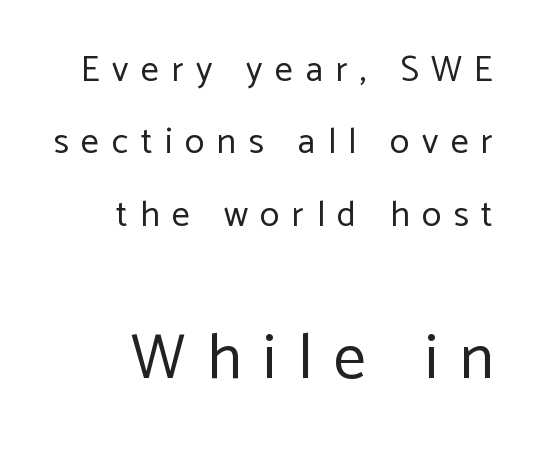
The image shows 63 px regular-weight sans-serif type, upright; set right-aligned, loose line spacing (2.01x), unusually wide letter spacing (+0.35 em), not underlined; the second (bottom) block is 1.75x larger; low stroke contrast and a medium x-height.
